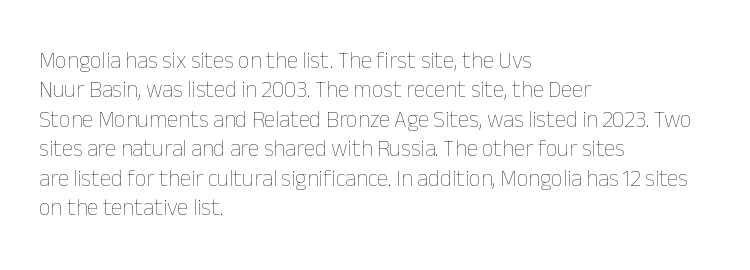
It's the straight-up-and-down kind of type. The face used here is rendered with its standard letterfit. The setting favours the left margin, as ordinary paragraphs usually do. This is not heavy type; no bold has been used. Interline gaps are of average width in this sample.
